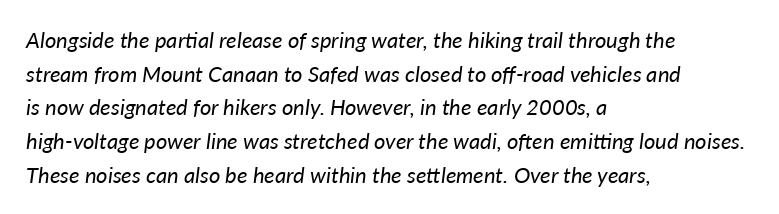
Vertical stems look standard width or narrower in stroke. Emphasis-style slanted type is in use. Caption: multi-line text, flush left, ragged right. Caption: standard tracking, unaltered. The rows are spaced the way most documents space them. The strip under each line holds only bare page.
